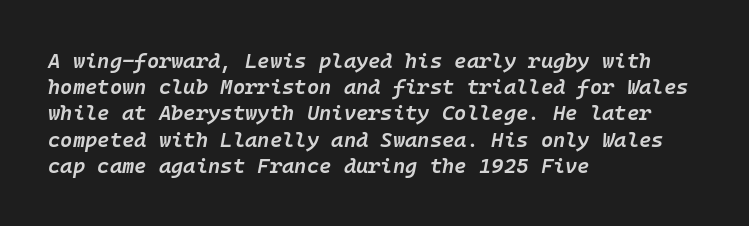
The image shows 21 px text type, italic (leaning right); set left-aligned, normal line spacing (1.25x), normal letter spacing, not underlined.
